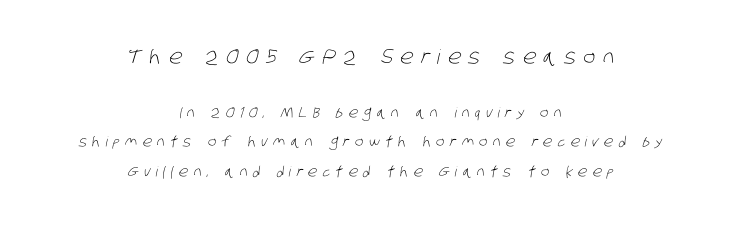
Honestly, the rows look like they've been pulled way apart. Summary of weight: not heavy and not bold. Someone cranked the tracking dial way up on this one. The lines in this sample share a center point and differ in where they start and stop.
